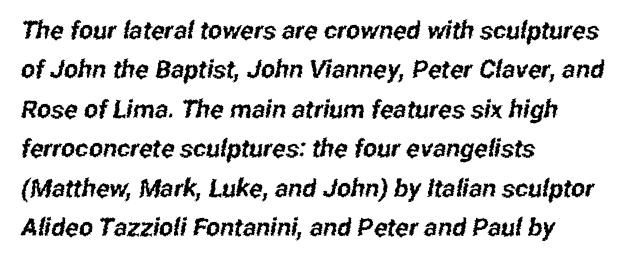
{"underline": "no", "align": "left", "line_spacing": "normal", "line_spacing_ratio": 1.58, "letter_spacing": "normal", "letter_spacing_em": 0.0, "glyph_px": 25}
